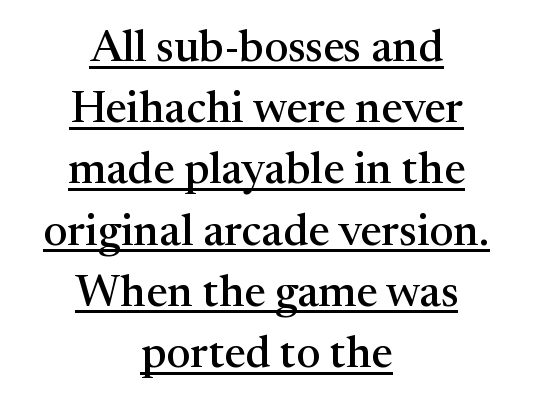
This sample is center-justified, so both line endings float freely. The gaps between neighbouring characters are ordinary and unremarkable. The words here are underlined. The letters carry serifs — small finishing strokes at the ends of their stems. The leading is moderate, giving the passage an even texture. The passage shown is typed in a proportional face where columns would drift.
